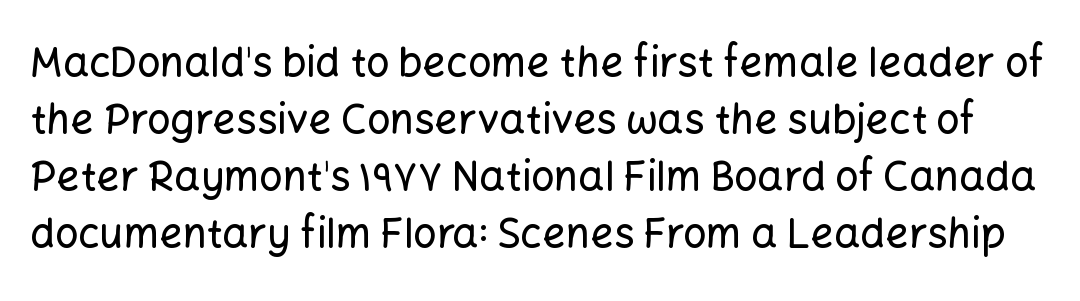
{"serif": "no", "italic": "no", "width": "normal", "stroke_contrast": "low", "x_height": "medium", "monospaced": "no", "underline": "no", "line_spacing": "normal", "line_spacing_ratio": 1.39, "letter_spacing": "normal", "letter_spacing_em": 0.0, "glyph_px": 41}
